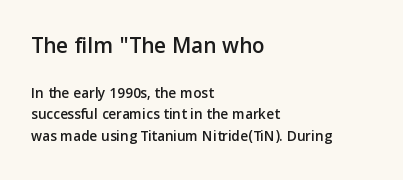
Q: Is the text italic (slanted)? A: No, it is upright.
Q: Is the text underlined? A: No.
Q: How is the paragraph aligned? A: Left-aligned.
Q: Is the spacing between letters normal or unusually wide? A: Normal.
Q: Is the spacing between lines tight, normal or loose? A: Normal.
Q: Which block of text is set in a larger size, the first (top) or the second (bottom)? A: The first (top) one.
